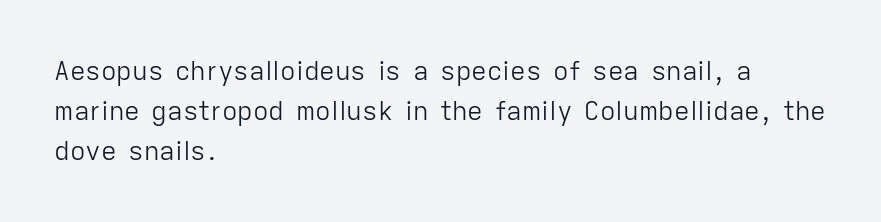
Q: Is the text bold? A: No.
Q: Is the text italic (slanted)? A: No, it is upright.
Q: Is the text underlined? A: No.
Q: How is the paragraph aligned? A: Left-aligned.
Q: Is the spacing between letters normal or unusually wide? A: Normal.
Q: Is the spacing between lines tight, normal or loose? A: Normal.
